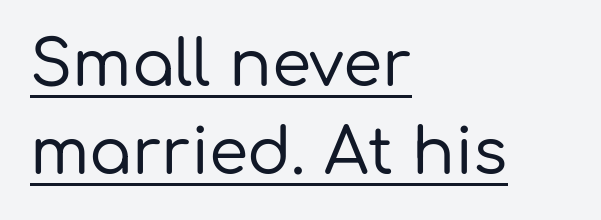
{"serif": "no", "italic": "no", "width": "normal", "stroke_contrast": "low", "x_height": "medium", "monospaced": "no", "underline": "yes", "align": "left", "line_spacing": "normal", "line_spacing_ratio": 1.4, "letter_spacing": "normal", "letter_spacing_em": 0.0, "glyph_px": 63}
